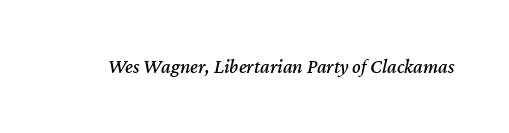
Q: Is the text italic (slanted)? A: Yes, it leans right by about 12 degrees.
Q: Is the text underlined? A: No.
Q: Is the spacing between letters normal or unusually wide? A: Normal.
